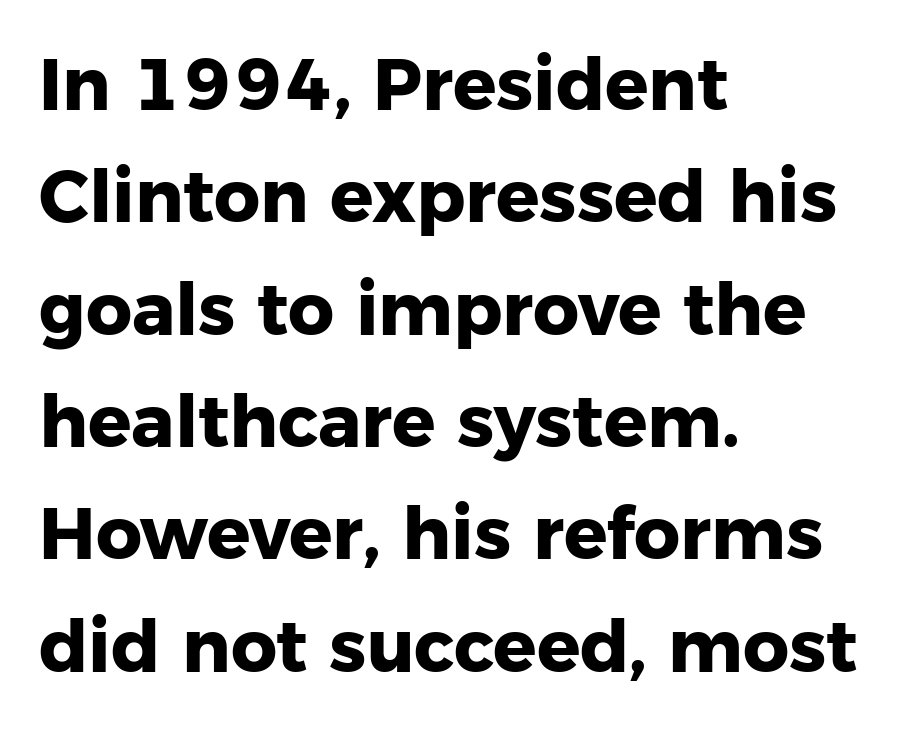
{"serif": "no", "italic": "no", "bold": "yes", "weight": "heavy", "width": "normal", "stroke_contrast": "low", "x_height": "medium", "monospaced": "no", "underline": "no", "align": "left", "line_spacing": "normal", "line_spacing_ratio": 1.56, "letter_spacing": "normal", "letter_spacing_em": 0.0, "glyph_px": 72}
